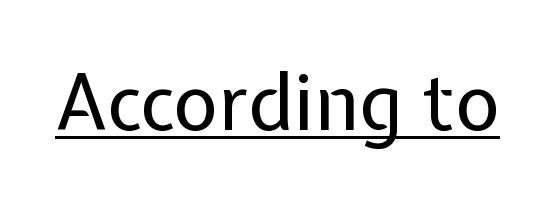
Q: Is the text bold? A: No.
Q: Is the text italic (slanted)? A: No, it is upright.
Q: Is the typeface a serif or a sans-serif typeface? A: Sans-serif.
Q: Is the text underlined? A: Yes.
Q: Is the spacing between letters normal or unusually wide? A: Normal.
Q: Width (condensed, normal, or wide)? A: Normal.
Q: Stroke contrast? A: Low.
Q: x-height? A: Medium.
Q: Monospaced? A: No.
